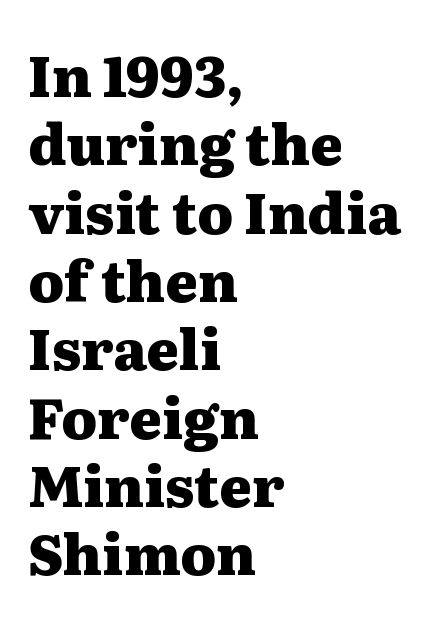
The image shows 56 px heavy, wide serif type, upright; set left-aligned, line spacing 1.22x, normal letter spacing, not underlined; medium stroke contrast and a medium x-height.
